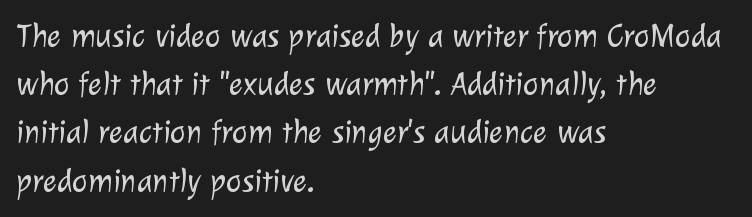
The image shows 33 px light sans-serif type; set left-aligned, normal line spacing (1.46x), normal letter spacing, not underlined; low stroke contrast and a medium x-height.
